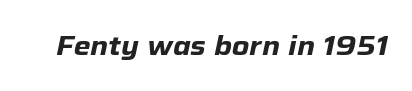
Bold? Absolutely — the strokes are thick and heavy. Rule under the text: the space is simply empty. Students, note that the glyphs here touch the page at normal intervals. You can tell it's italic because the verticals aren't actually vertical.
